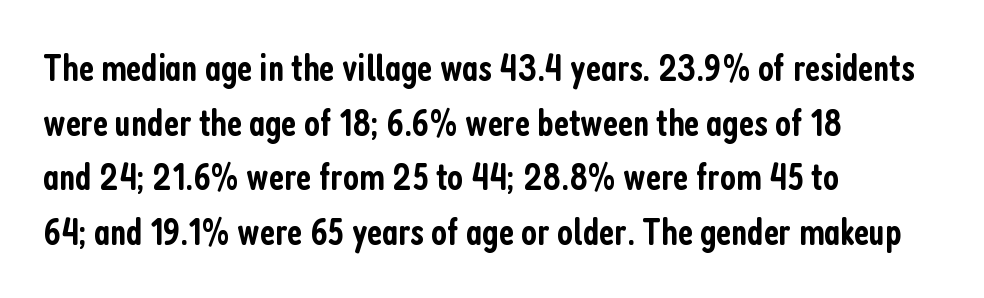
The image shows 38 px semibold, condensed sans-serif type, upright; set left-aligned, normal line spacing (1.44x), normal letter spacing, not underlined; low stroke contrast and a medium x-height.
